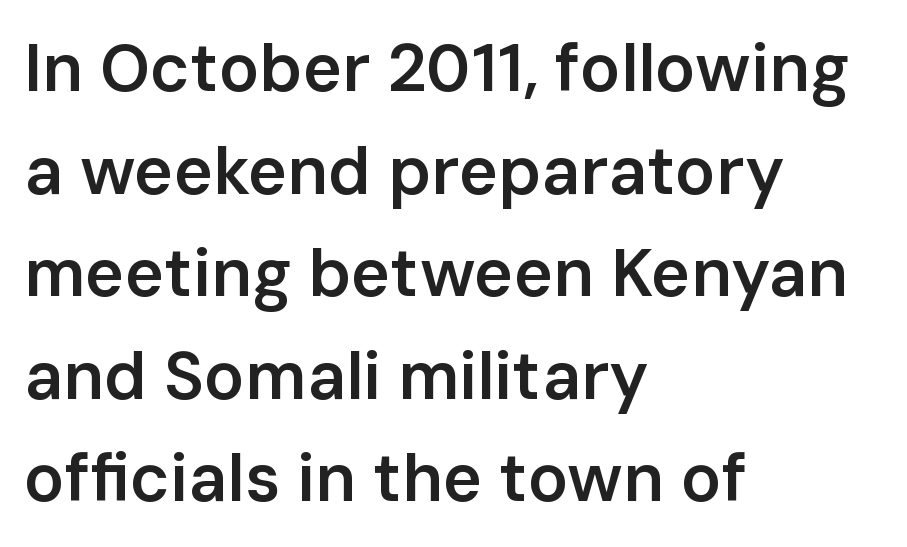
The image shows 67 px semibold sans-serif type, upright; set left-aligned, normal line spacing (1.53x), normal letter spacing, not underlined; low stroke contrast and a medium x-height.
